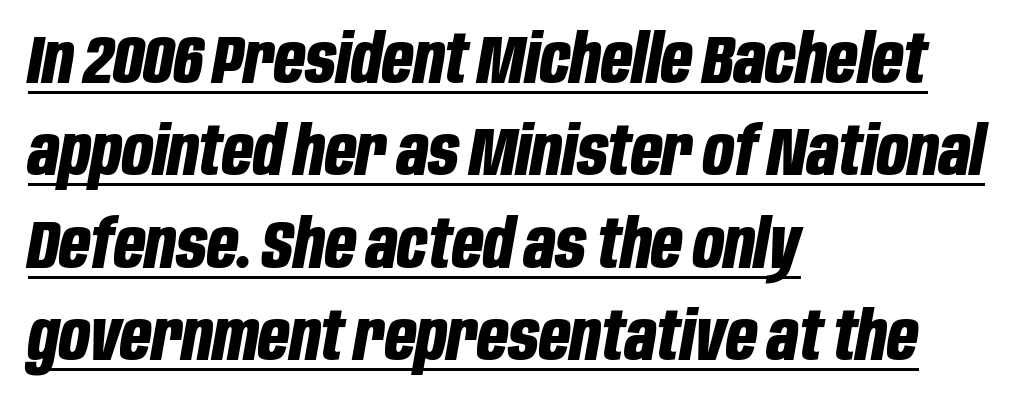
Q: Is the text bold? A: Yes.
Q: Is the text italic (slanted)? A: Yes, it leans right by about 10 degrees.
Q: Is the text underlined? A: Yes.
Q: How is the paragraph aligned? A: Left-aligned.
Q: Is the spacing between letters normal or unusually wide? A: Normal.
Q: Is the spacing between lines tight, normal or loose? A: Normal.
Q: Width (condensed, normal, or wide)? A: Condensed.
Q: Stroke contrast? A: Low.
Q: x-height? A: Large.
Q: Monospaced? A: No.
